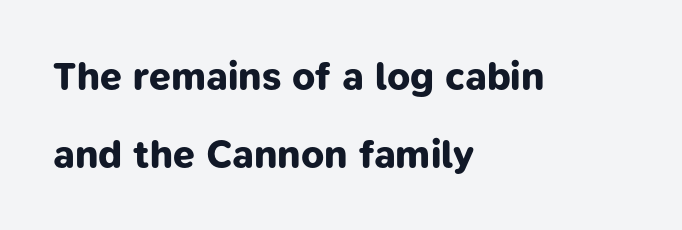
Q: Is the text bold? A: Yes.
Q: Is the typeface a serif or a sans-serif typeface? A: Sans-serif.
Q: Is the text underlined? A: No.
Q: How is the paragraph aligned? A: Left-aligned.
Q: Is the spacing between letters normal or unusually wide? A: Normal.
Q: Is the spacing between lines tight, normal or loose? A: Loose.
Q: Width (condensed, normal, or wide)? A: Normal.
Q: Stroke contrast? A: Low.
Q: x-height? A: Medium.
Q: Monospaced? A: No.
